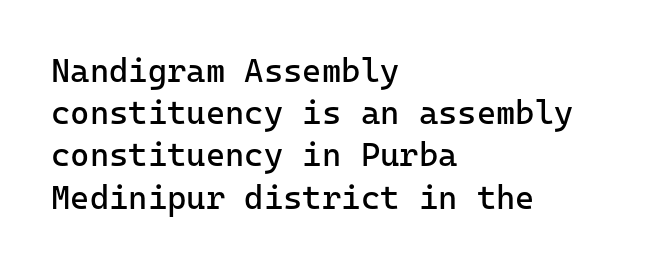
Q: Is the text bold? A: No.
Q: Is the text italic (slanted)? A: No, it is upright.
Q: Is the typeface a serif or a sans-serif typeface? A: Sans-serif.
Q: Is the text underlined? A: No.
Q: How is the paragraph aligned? A: Left-aligned.
Q: Is the spacing between letters normal or unusually wide? A: Normal.
Q: Is the spacing between lines tight, normal or loose? A: Normal.
Q: Width (condensed, normal, or wide)? A: Normal.
Q: Stroke contrast? A: Low.
Q: x-height? A: Medium.
Q: Monospaced? A: Yes.
